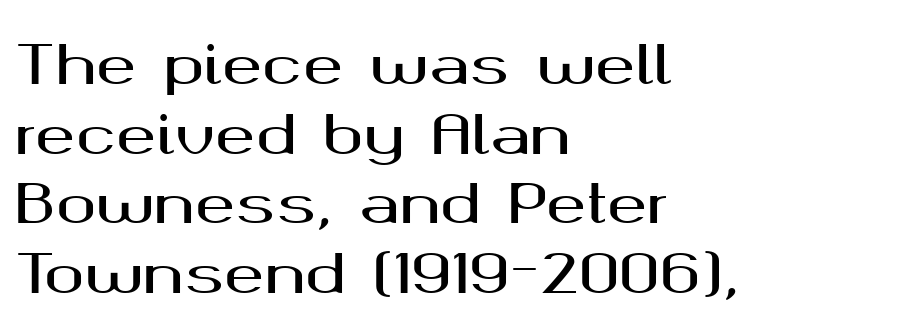
Q: Is the text italic (slanted)? A: No, it is upright.
Q: Is the typeface a serif or a sans-serif typeface? A: Sans-serif.
Q: Is the text underlined? A: No.
Q: How is the paragraph aligned? A: Left-aligned.
Q: Is the spacing between letters normal or unusually wide? A: Normal.
Q: Is the spacing between lines tight, normal or loose? A: Normal.
Q: Width (condensed, normal, or wide)? A: Wide.
Q: Stroke contrast? A: Medium.
Q: x-height? A: Medium.
Q: Monospaced? A: No.
